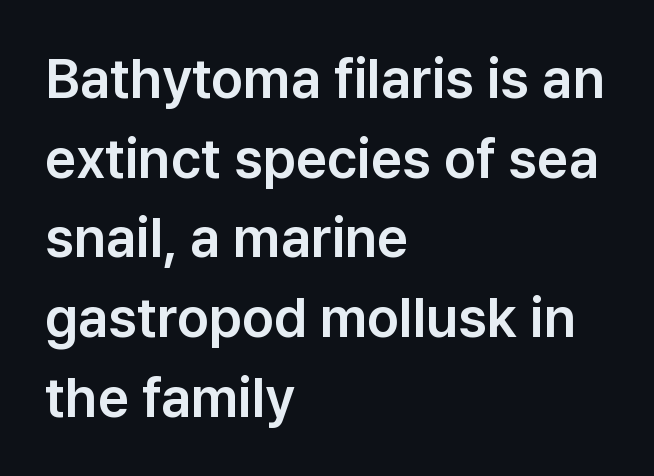
Q: Is the text italic (slanted)? A: No, it is upright.
Q: Is the typeface a serif or a sans-serif typeface? A: Sans-serif.
Q: Is the text underlined? A: No.
Q: How is the paragraph aligned? A: Left-aligned.
Q: Is the spacing between letters normal or unusually wide? A: Normal.
Q: Is the spacing between lines tight, normal or loose? A: Normal.
Q: Width (condensed, normal, or wide)? A: Normal.
Q: Stroke contrast? A: Low.
Q: x-height? A: Medium.
Q: Monospaced? A: No.
